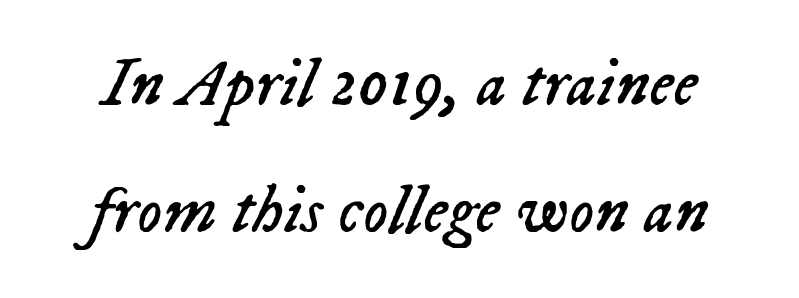
The image shows 69 px regular-weight type, italic (leaning right); set line spacing 1.84x, normal letter spacing, not underlined; low stroke contrast and a medium x-height.
